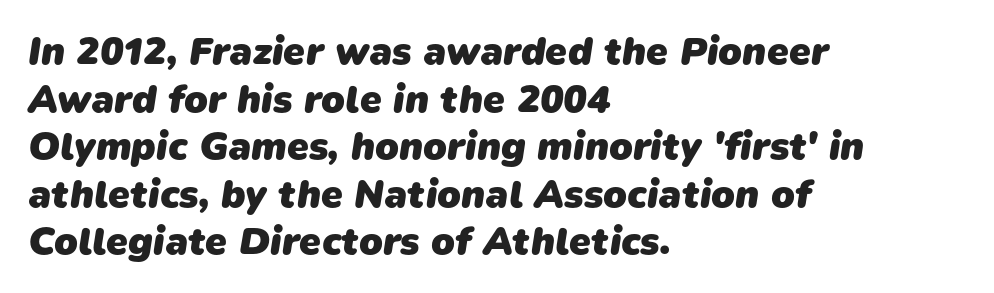
The image shows 39 px heavy sans-serif type; set left-aligned, line spacing 1.22x, normal letter spacing, not underlined; low stroke contrast and a medium x-height.
